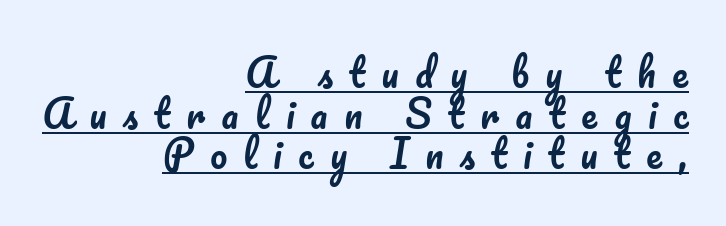
The image shows 38 px text type; set right-aligned, tight line spacing (1.07x), unusually wide letter spacing (+0.43 em), underlined; low stroke contrast and a small x-height.
